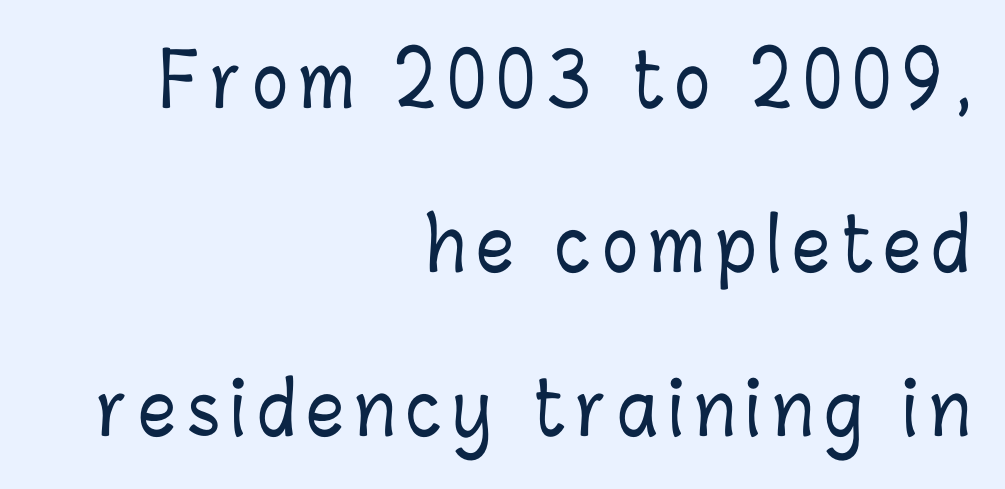
Leftover space on each line is placed entirely before the opening word. Does the leading feel generous? Absolutely, it's lavish. The type sits square on the baseline with zero lean. Each letter keeps its own natural width here, so spacing adapts to shape. Decoration check: the copy has no underline.
